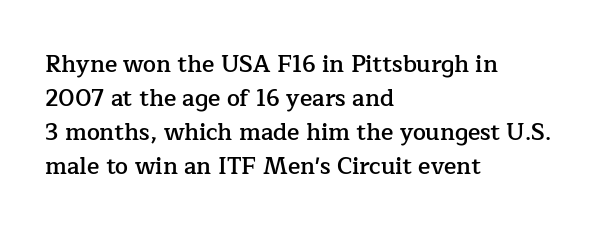
Q: Is the text bold? A: Semi-bold.
Q: Is the text italic (slanted)? A: No, it is upright.
Q: Is the text underlined? A: No.
Q: How is the paragraph aligned? A: Left-aligned.
Q: Is the spacing between letters normal or unusually wide? A: Normal.
Q: Is the spacing between lines tight, normal or loose? A: Normal.
